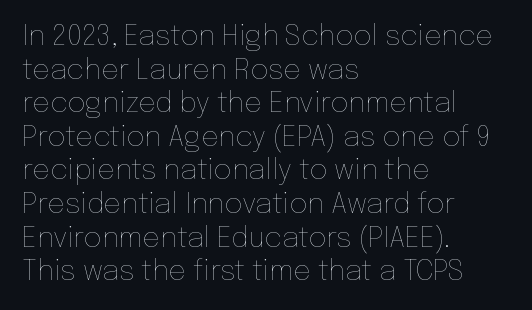
{"italic": "no", "bold": "no", "weight": "thin", "width": "normal", "stroke_contrast": "low", "x_height": "medium", "monospaced": "no", "underline": "no", "align": "left", "line_spacing_ratio": 1.2, "letter_spacing": "normal", "letter_spacing_em": 0.0, "glyph_px": 28}
